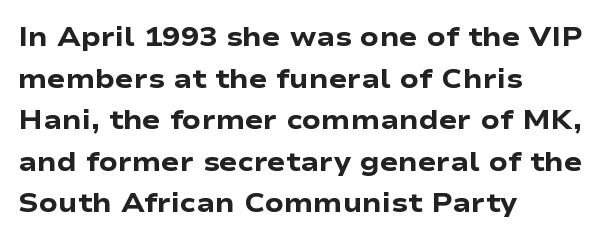
Q: Is the text bold? A: Yes.
Q: Is the text italic (slanted)? A: No, it is upright.
Q: Is the text underlined? A: No.
Q: How is the paragraph aligned? A: Left-aligned.
Q: Is the spacing between letters normal or unusually wide? A: Normal.
Q: Is the spacing between lines tight, normal or loose? A: Normal.
